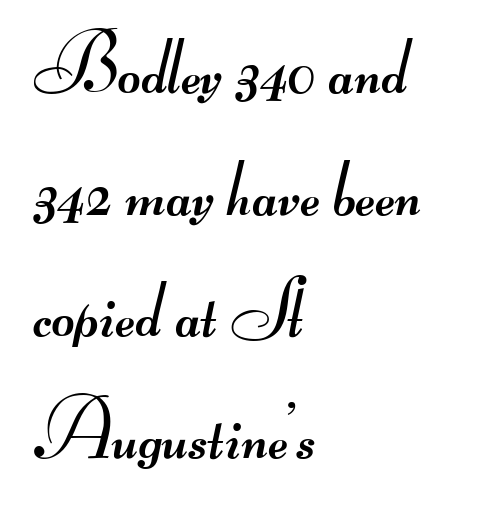
To sum up the face: it is a sans, with no serifs. The space directly below the letters is spotless. Think of a printed novel: that variable character pitch is what you see here. A light-to-regular cut is what we see here.
